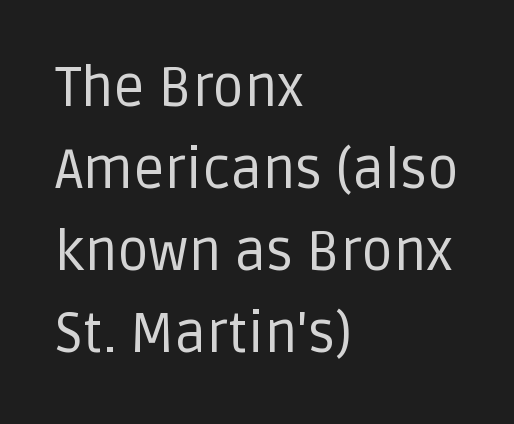
Q: Is the text bold? A: No.
Q: Is the text italic (slanted)? A: No, it is upright.
Q: Is the typeface a serif or a sans-serif typeface? A: Sans-serif.
Q: Is the text underlined? A: No.
Q: How is the paragraph aligned? A: Left-aligned.
Q: Is the spacing between letters normal or unusually wide? A: Normal.
Q: Is the spacing between lines tight, normal or loose? A: Normal.
Q: Width (condensed, normal, or wide)? A: Normal.
Q: Stroke contrast? A: Low.
Q: x-height? A: Large.
Q: Monospaced? A: No.
